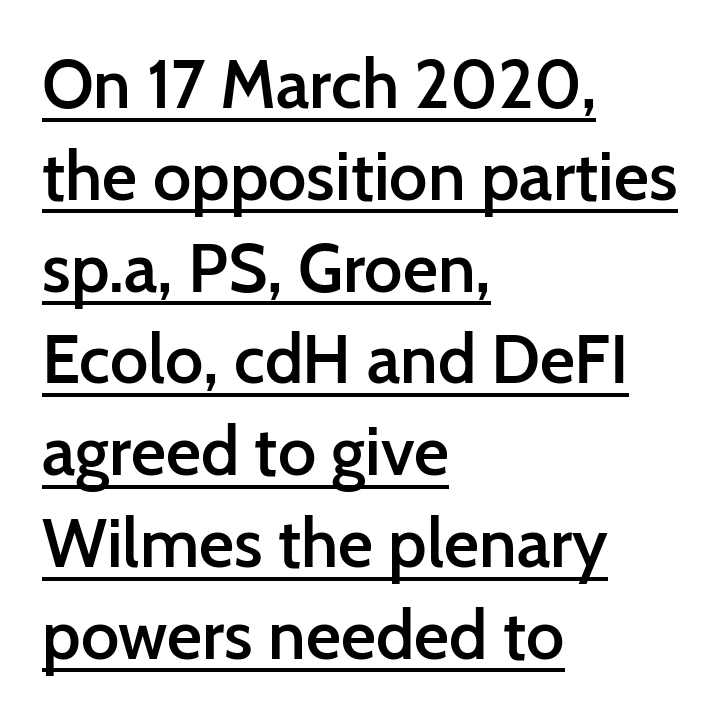
{"serif": "no", "italic": "no", "bold": "semi", "weight": "semibold", "width": "normal", "stroke_contrast": "low", "x_height": "medium", "monospaced": "no", "underline": "yes", "align": "left", "line_spacing": "normal", "line_spacing_ratio": 1.35, "letter_spacing": "normal", "letter_spacing_em": 0.0, "glyph_px": 68}
